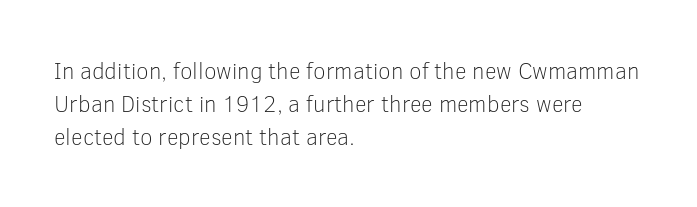
{"italic": "no", "bold": "no", "underline": "no", "align": "left", "line_spacing": "normal", "line_spacing_ratio": 1.44, "letter_spacing": "normal", "letter_spacing_em": 0.0, "glyph_px": 23}
